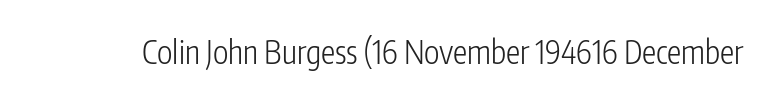
{"serif": "no", "italic": "no", "bold": "no", "weight": "light", "width": "condensed", "stroke_contrast": "low", "x_height": "medium", "monospaced": "no", "underline": "no", "letter_spacing": "normal", "letter_spacing_em": 0.0, "glyph_px": 32}
